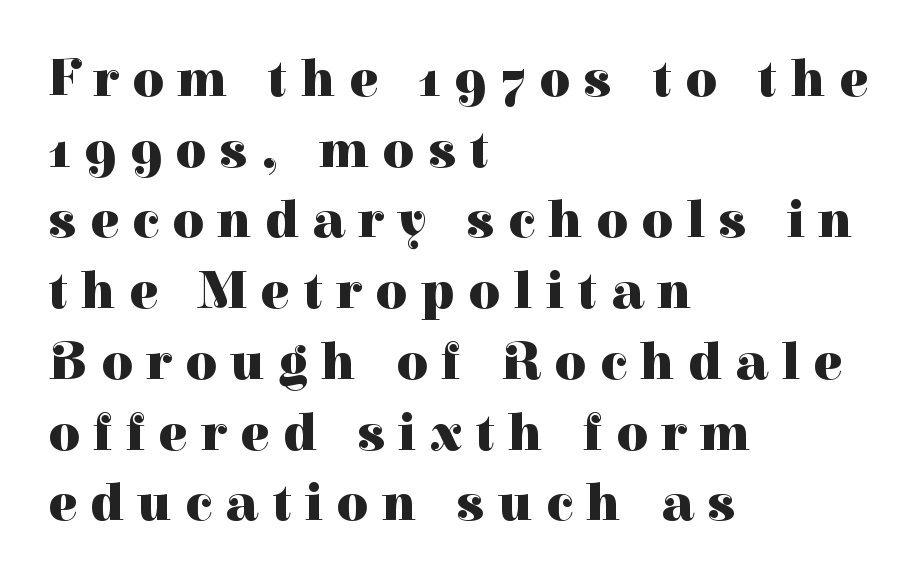
The image shows 54 px heavy serif type, upright; set left-aligned, normal line spacing (1.31x), unusually wide letter spacing (+0.25 em), not underlined; high stroke contrast and a medium x-height.
